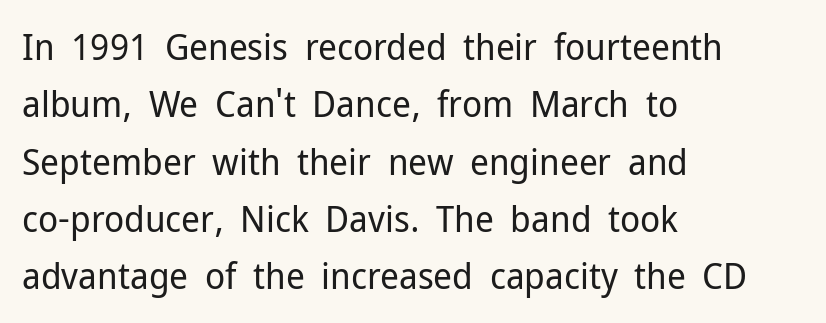
{"serif": "no", "italic": "no", "bold": "no", "weight": "regular", "width": "normal", "stroke_contrast": "low", "x_height": "medium", "monospaced": "no", "underline": "no", "align": "left", "line_spacing": "normal", "line_spacing_ratio": 1.55, "letter_spacing": "normal", "letter_spacing_em": 0.0, "glyph_px": 37}
